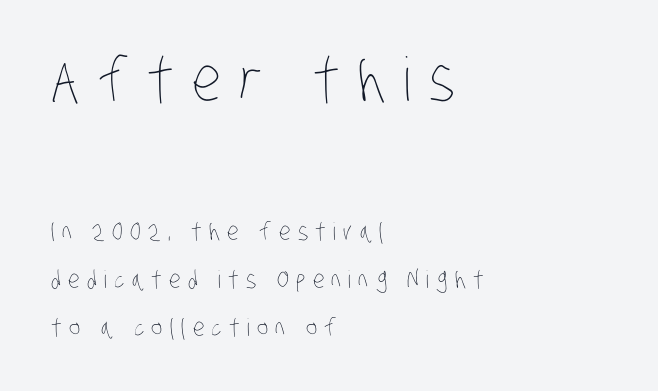
The image shows 60 px thin, condensed type; set left-aligned, loose line spacing (2.0x), unusually wide letter spacing (+0.3 em), not underlined; the first (top) block is 2.5x larger; low stroke contrast and a large x-height.
